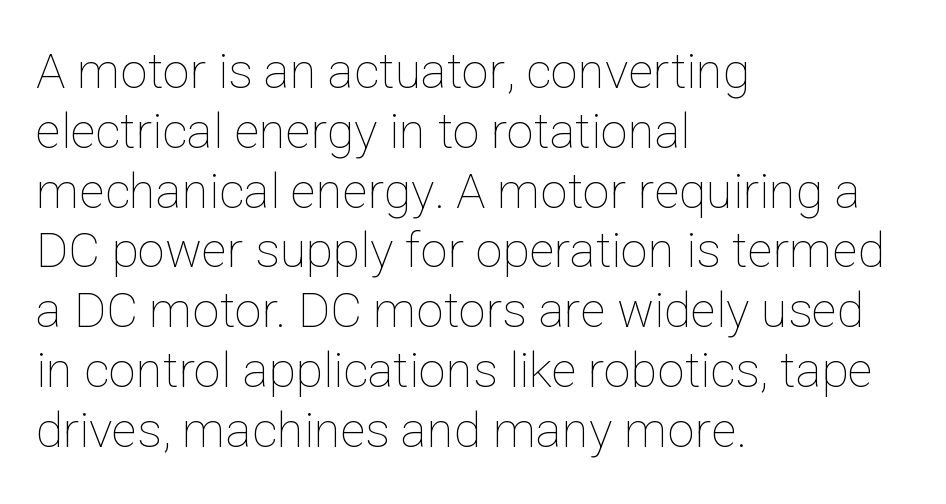
The rendering uses natural spacing where letterforms have individual widths. Stroke mass is kept to a normal reading level or below. Is there any slant? The stems are plumb. The gap between lines stays unmarked. This sample uses plain, unmodified letter spacing.
